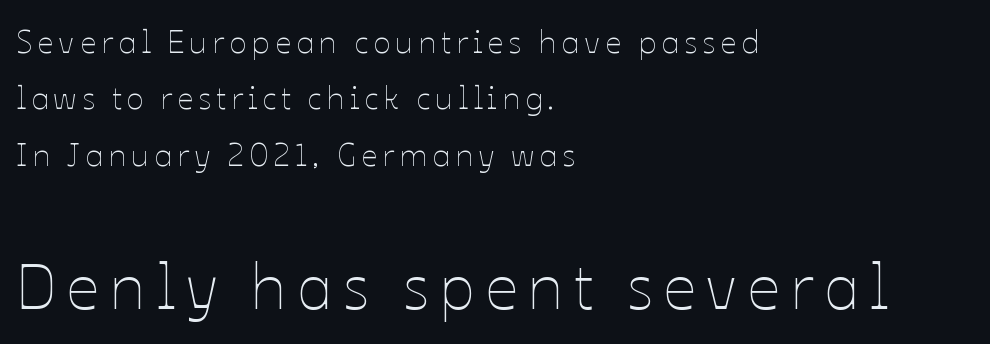
{"italic": "no", "bold": "no", "weight": "thin", "width": "normal", "stroke_contrast": "low", "x_height": "medium", "monospaced": "no", "underline": "no", "align": "left", "line_spacing_ratio": 1.76, "larger_block": "second", "size_ratio": 2.0, "glyph_px": 64}
